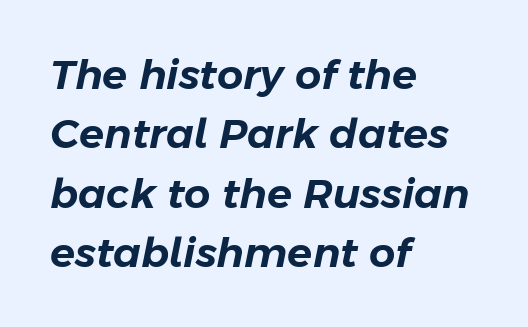
You could not count columns in this text — the font is proportionally spaced. The glyphs are unaccompanied by any horizontal stroke below them. The designer left line spacing at the default. The compositor pushed each line to the left boundary. Rendered with sloped, italic letterforms.
